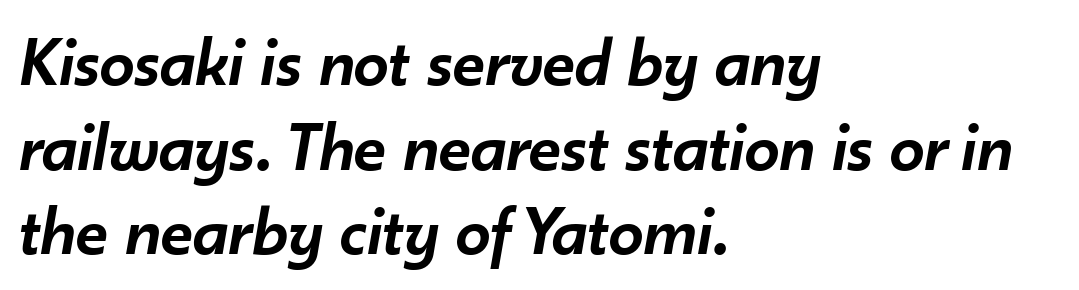
Q: Is the text bold? A: Semi-bold.
Q: Is the text italic (slanted)? A: Yes, it leans right by about 10 degrees.
Q: Is the text underlined? A: No.
Q: How is the paragraph aligned? A: Left-aligned.
Q: Is the spacing between letters normal or unusually wide? A: Normal.
Q: Width (condensed, normal, or wide)? A: Normal.
Q: Stroke contrast? A: Low.
Q: x-height? A: Small.
Q: Monospaced? A: No.
